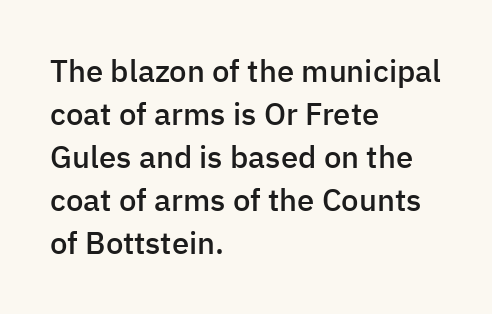
Q: Is the text bold? A: Semi-bold.
Q: Is the text italic (slanted)? A: No, it is upright.
Q: Is the typeface a serif or a sans-serif typeface? A: Sans-serif.
Q: Is the text underlined? A: No.
Q: How is the paragraph aligned? A: Left-aligned.
Q: Is the spacing between letters normal or unusually wide? A: Normal.
Q: Is the spacing between lines tight, normal or loose? A: Normal.
Q: Width (condensed, normal, or wide)? A: Normal.
Q: Stroke contrast? A: Low.
Q: x-height? A: Medium.
Q: Monospaced? A: No.
